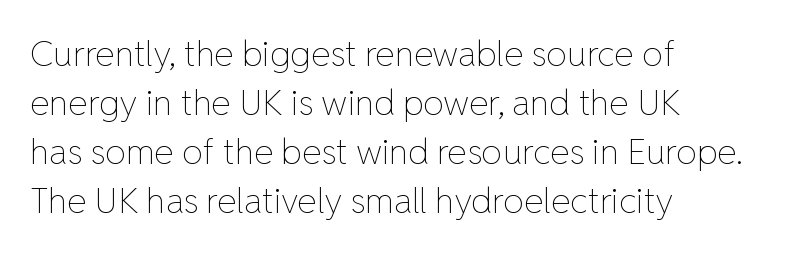
The image shows 35 px thin type, upright; set left-aligned, normal line spacing (1.4x), normal letter spacing, not underlined; low stroke contrast and a medium x-height.
